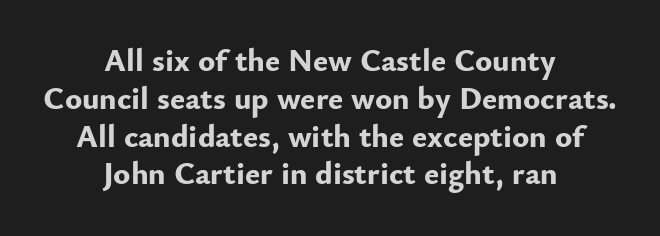
Q: Is the text bold? A: Yes.
Q: Is the text italic (slanted)? A: No, it is upright.
Q: Is the typeface a serif or a sans-serif typeface? A: Sans-serif.
Q: Is the text underlined? A: No.
Q: How is the paragraph aligned? A: Centered.
Q: Is the spacing between letters normal or unusually wide? A: Normal.
Q: Width (condensed, normal, or wide)? A: Normal.
Q: Stroke contrast? A: Low.
Q: x-height? A: Small.
Q: Monospaced? A: No.
